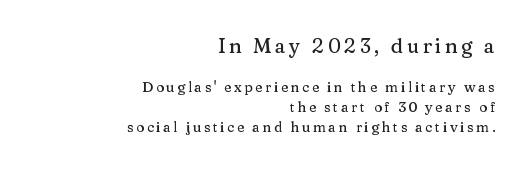
Q: Is the text italic (slanted)? A: No, it is upright.
Q: Is the text underlined? A: No.
Q: How is the paragraph aligned? A: Right-aligned.
Q: Is the spacing between lines tight, normal or loose? A: Normal.
Q: Which block of text is set in a larger size, the first (top) or the second (bottom)? A: The first (top) one.
